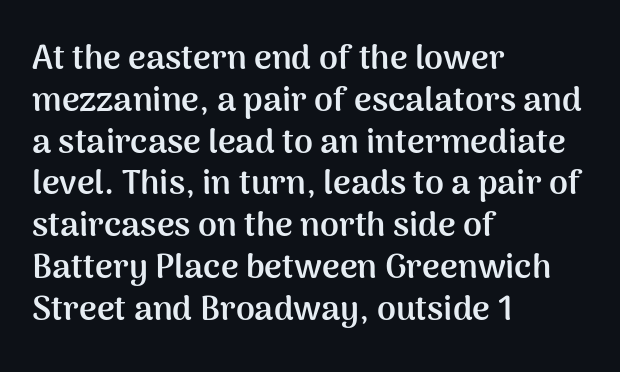
Q: Is the text bold? A: Yes.
Q: Is the text italic (slanted)? A: No, it is upright.
Q: Is the typeface a serif or a sans-serif typeface? A: Sans-serif.
Q: Is the text underlined? A: No.
Q: How is the paragraph aligned? A: Left-aligned.
Q: Is the spacing between letters normal or unusually wide? A: Normal.
Q: Width (condensed, normal, or wide)? A: Normal.
Q: Stroke contrast? A: Medium.
Q: x-height? A: Medium.
Q: Monospaced? A: No.
